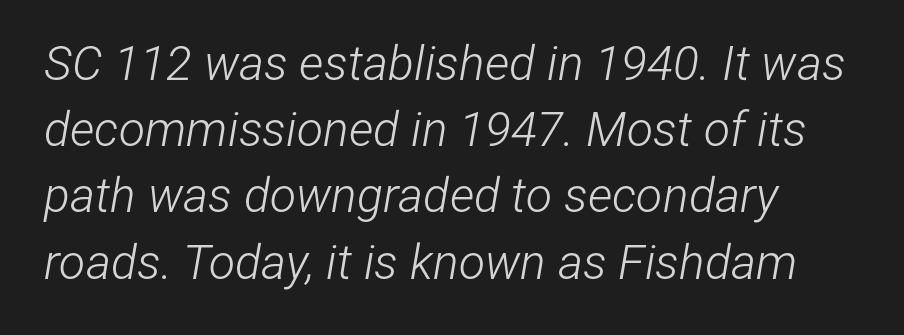
The image shows 48 px light, condensed type, italic (leaning right); set normal line spacing (1.38x), normal letter spacing, not underlined; low stroke contrast and a medium x-height.
